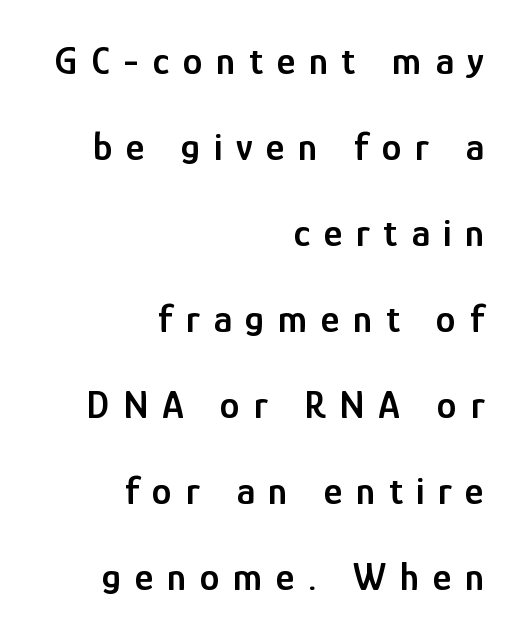
{"serif": "no", "italic": "no", "bold": "semi", "weight": "semibold", "width": "condensed", "stroke_contrast": "low", "x_height": "medium", "monospaced": "no", "underline": "no", "align": "right", "line_spacing": "loose", "line_spacing_ratio": 2.15, "letter_spacing": "wide", "letter_spacing_em": 0.34, "glyph_px": 40}
